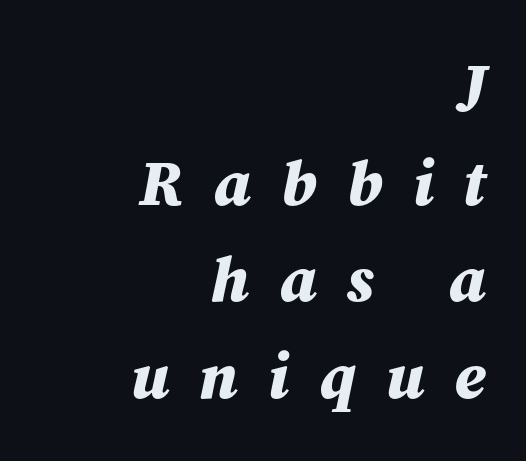
Heavy-handed strokes throughout: this text is bold. The strip under each line holds only bare page. The compositor pushed each line to the right boundary. Spacing verdict: proportional, widths tailored to each character.
